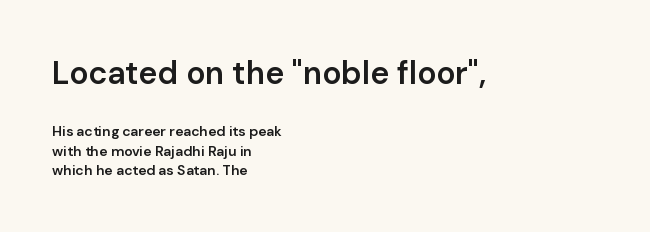
These lines are composed in type without serifs. The typesetter chose a ragged-right arrangement here. Italic: no, the glyphs are upright roman. The font is running at a semibold setting, under full bold. Character size in the leading block exceeds that of the trailing block. Note the varied advance widths — an 'i' is clearly narrower than an 'm'.
